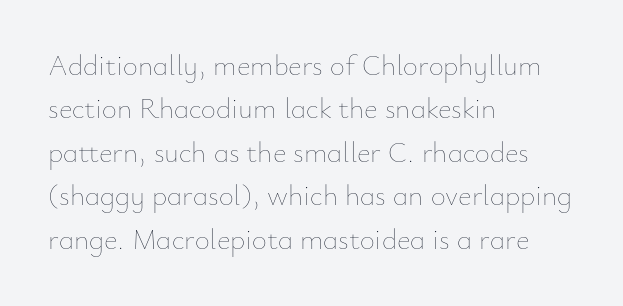
{"italic": "no", "bold": "no", "weight": "thin", "width": "normal", "stroke_contrast": "low", "x_height": "small", "monospaced": "no", "underline": "no", "align": "left", "line_spacing": "normal", "line_spacing_ratio": 1.5, "letter_spacing": "normal", "letter_spacing_em": 0.0, "glyph_px": 29}
